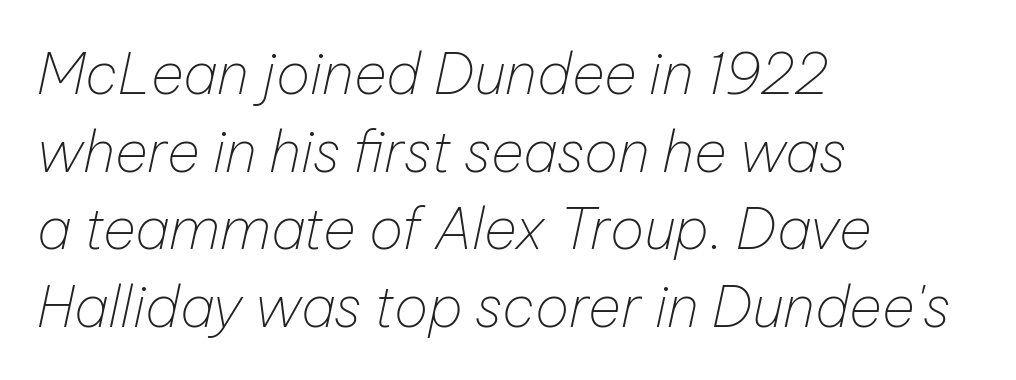
Q: Is the text bold? A: No.
Q: Is the text italic (slanted)? A: Yes, it leans right by about 12 degrees.
Q: Is the text underlined? A: No.
Q: How is the paragraph aligned? A: Left-aligned.
Q: Is the spacing between letters normal or unusually wide? A: Normal.
Q: Is the spacing between lines tight, normal or loose? A: Normal.
Q: Width (condensed, normal, or wide)? A: Normal.
Q: Stroke contrast? A: Low.
Q: x-height? A: Medium.
Q: Monospaced? A: No.
